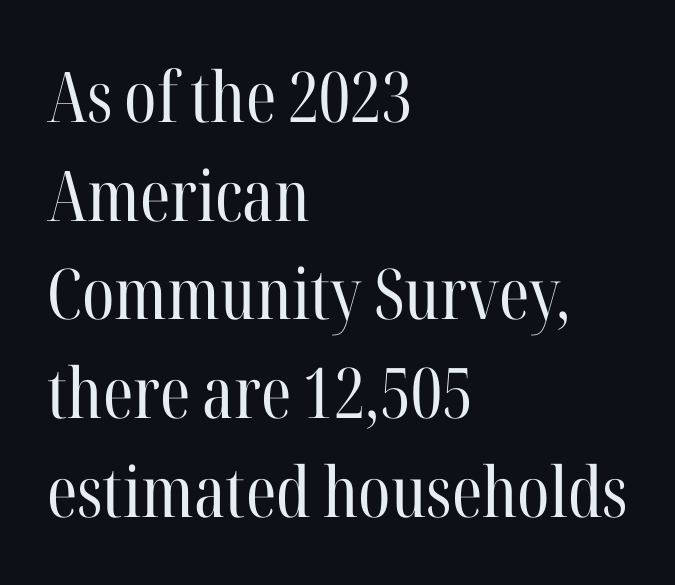
Only glyphs here, with clear space below each row. In terms of posture, this sample is upright. Compared with a typical body face, this is equally light or lighter still. Standard letterfit; no display-style spreading of the glyphs.
